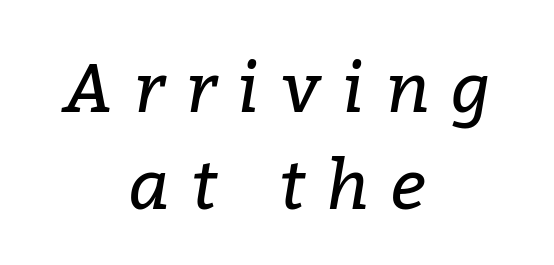
{"serif": "yes", "italic": "yes", "lean": "right", "slant_degrees": 9, "bold": "no", "weight": "regular", "width": "normal", "stroke_contrast": "low", "x_height": "medium", "monospaced": "no", "underline": "no", "align": "center", "line_spacing": "normal", "line_spacing_ratio": 1.41, "letter_spacing": "wide", "letter_spacing_em": 0.31, "glyph_px": 69}
